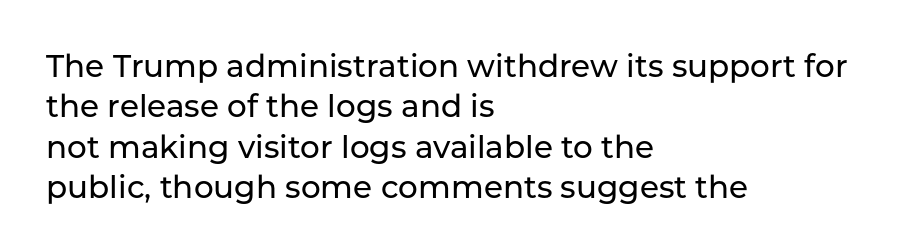
{"serif": "no", "italic": "no", "width": "normal", "stroke_contrast": "low", "x_height": "medium", "monospaced": "no", "underline": "no", "align": "left", "line_spacing": "normal", "line_spacing_ratio": 1.3, "letter_spacing": "normal", "letter_spacing_em": 0.0, "glyph_px": 31}
